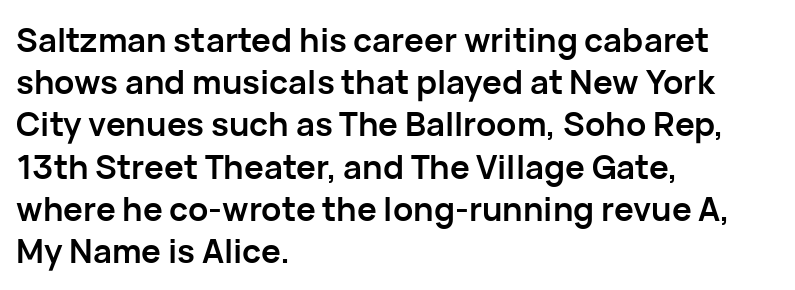
{"serif": "no", "italic": "no", "bold": "yes", "weight": "semibold", "width": "normal", "stroke_contrast": "low", "x_height": "medium", "monospaced": "no", "underline": "no", "align": "left", "line_spacing": "normal", "line_spacing_ratio": 1.28, "letter_spacing": "normal", "letter_spacing_em": 0.0, "glyph_px": 33}
